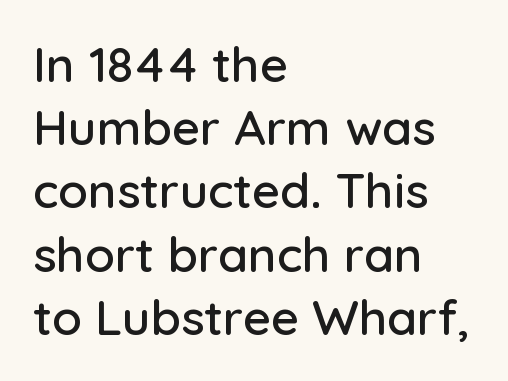
{"serif": "no", "italic": "no", "width": "normal", "stroke_contrast": "low", "x_height": "medium", "monospaced": "no", "underline": "no", "align": "left", "line_spacing": "normal", "line_spacing_ratio": 1.29, "letter_spacing": "normal", "letter_spacing_em": 0.0, "glyph_px": 49}
